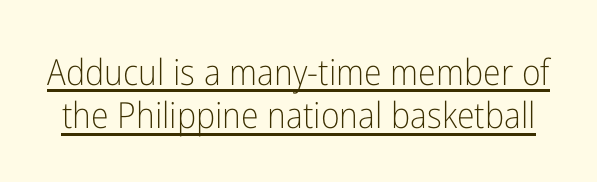
Look at the tracking — it's just the regular setting, nothing added. This rendering features underlined lettering. Grotesque or geometric, the face here clearly has no serifs. This reads as an unemphasized weight, regular at the heaviest.
